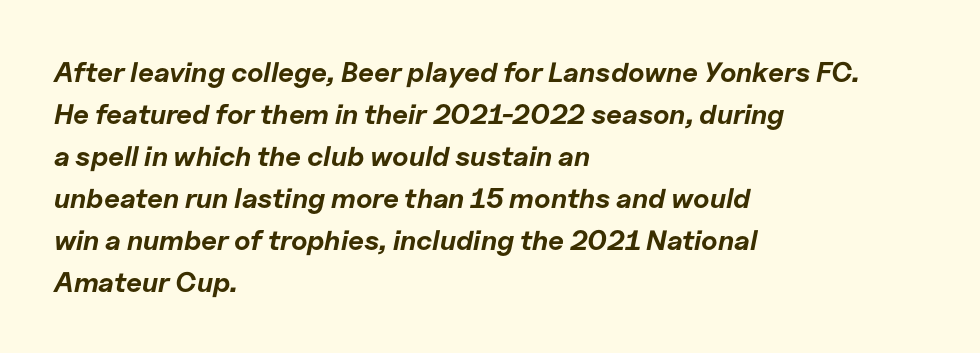
The image shows 28 px bold type, italic (leaning right); set left-aligned, normal line spacing (1.5x), normal letter spacing, not underlined; low stroke contrast and a medium x-height.
